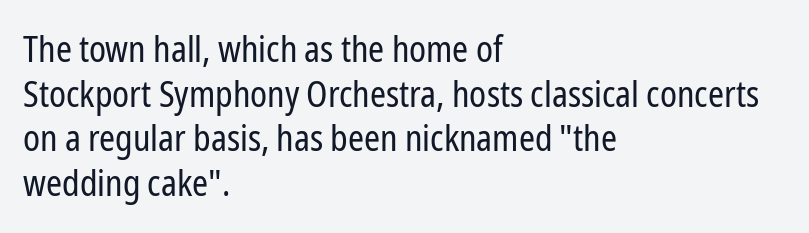
Q: Is the text bold? A: No.
Q: Is the text italic (slanted)? A: No, it is upright.
Q: Is the typeface a serif or a sans-serif typeface? A: Sans-serif.
Q: Is the text underlined? A: No.
Q: How is the paragraph aligned? A: Left-aligned.
Q: Is the spacing between letters normal or unusually wide? A: Normal.
Q: Width (condensed, normal, or wide)? A: Condensed.
Q: Stroke contrast? A: Low.
Q: x-height? A: Medium.
Q: Monospaced? A: No.
